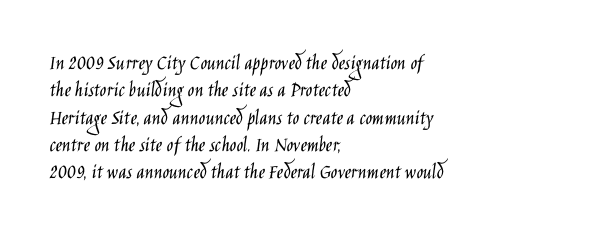
Weight: not bold — regular or lighter. Words appear dense and cohesive because spacing is normal. Horizontal alignment here is leftward, the default for most running prose. A clean baseline with only descenders dipping below it.
